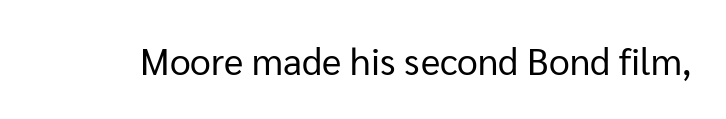
Q: Is the text bold? A: No.
Q: Is the text italic (slanted)? A: No, it is upright.
Q: Is the typeface a serif or a sans-serif typeface? A: Sans-serif.
Q: Is the text underlined? A: No.
Q: Is the spacing between letters normal or unusually wide? A: Normal.
Q: Width (condensed, normal, or wide)? A: Normal.
Q: Stroke contrast? A: Low.
Q: x-height? A: Medium.
Q: Monospaced? A: No.
